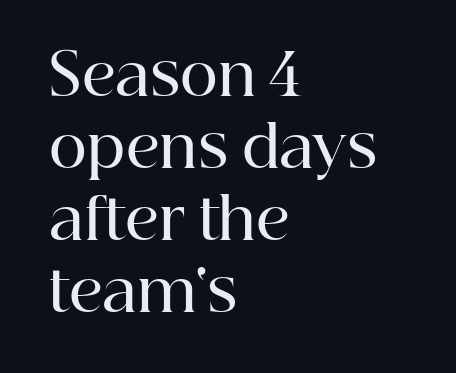
Q: Is the text bold? A: Semi-bold.
Q: Is the text italic (slanted)? A: No, it is upright.
Q: Is the typeface a serif or a sans-serif typeface? A: Serif.
Q: Is the text underlined? A: No.
Q: How is the paragraph aligned? A: Left-aligned.
Q: Is the spacing between letters normal or unusually wide? A: Normal.
Q: Width (condensed, normal, or wide)? A: Normal.
Q: Stroke contrast? A: High.
Q: x-height? A: Medium.
Q: Monospaced? A: No.
